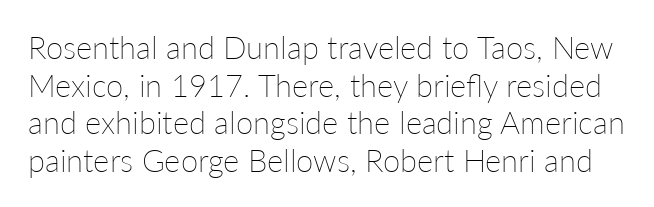
The image shows 31 px thin type, upright; set line spacing 1.21x, normal letter spacing, not underlined; low stroke contrast and a medium x-height.
